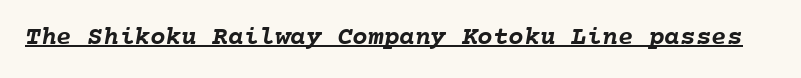
The rendering keeps characters at their native spacing. Each line of the rendering has a horizontal stroke beneath the glyphs. Every letter is thick-stroked: bold, no question.
